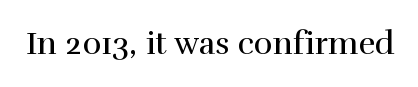
Q: Is the text bold? A: No.
Q: Is the text italic (slanted)? A: No, it is upright.
Q: Is the typeface a serif or a sans-serif typeface? A: Serif.
Q: Is the text underlined? A: No.
Q: Is the spacing between letters normal or unusually wide? A: Normal.
Q: Width (condensed, normal, or wide)? A: Normal.
Q: x-height? A: Medium.
Q: Monospaced? A: No.
